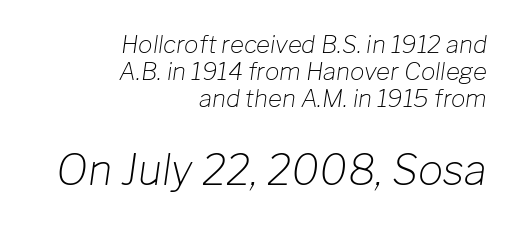
{"italic": "yes", "lean": "right", "slant_degrees": 8, "bold": "no", "weight": "light", "width": "normal", "stroke_contrast": "low", "x_height": "medium", "monospaced": "no", "underline": "no", "align": "right", "line_spacing": "tight", "line_spacing_ratio": 1.13, "letter_spacing": "normal", "letter_spacing_em": 0.0, "larger_block": "second", "size_ratio": 1.75, "glyph_px": 42}
